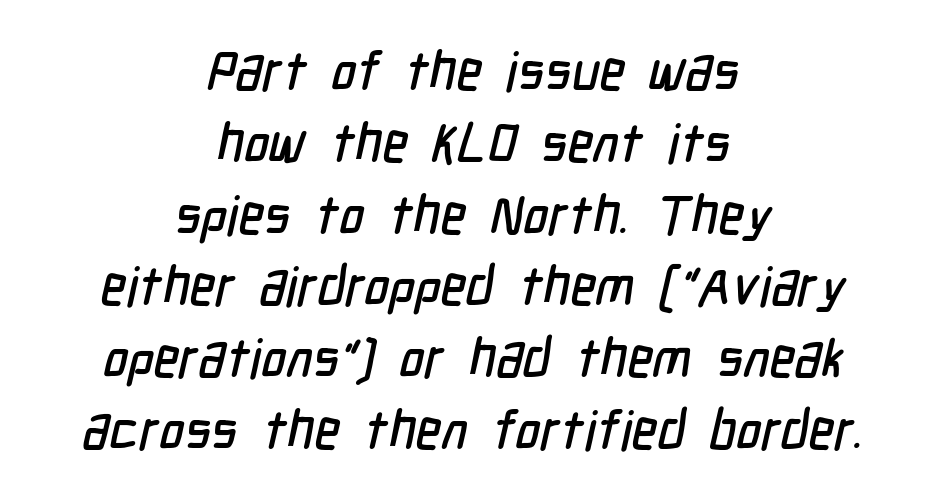
{"serif": "no", "width": "condensed", "stroke_contrast": "low", "x_height": "medium", "monospaced": "no", "underline": "no", "align": "center", "line_spacing": "normal", "line_spacing_ratio": 1.33, "letter_spacing": "normal", "letter_spacing_em": 0.0, "glyph_px": 54}
